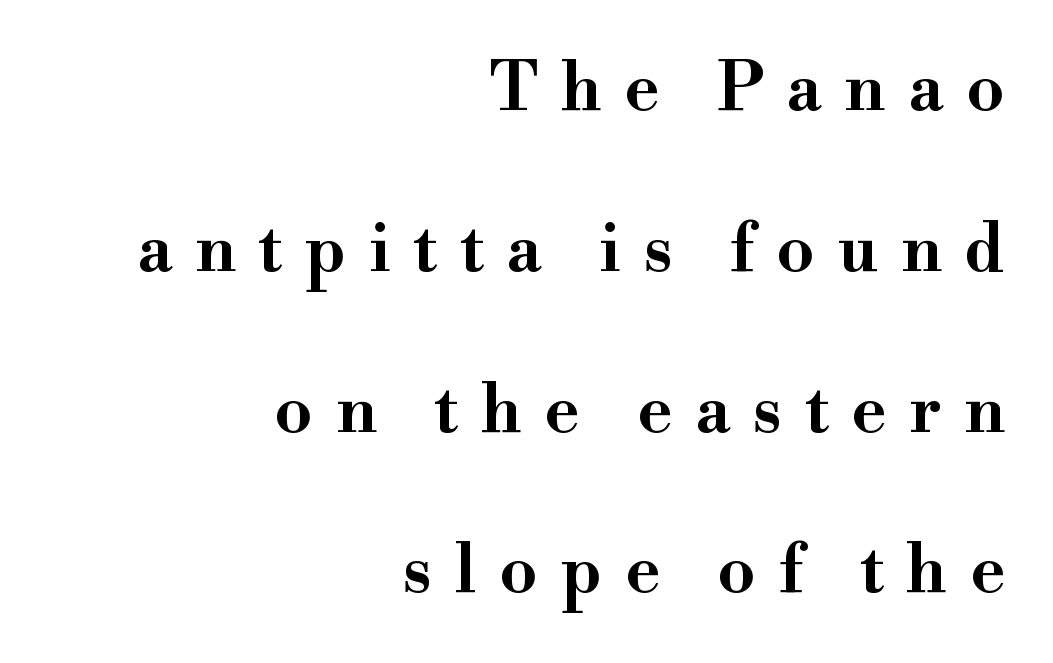
{"serif": "yes", "italic": "no", "width": "wide", "stroke_contrast": "high", "x_height": "small", "monospaced": "no", "underline": "no", "align": "right", "line_spacing": "loose", "line_spacing_ratio": 2.4, "letter_spacing": "wide", "letter_spacing_em": 0.34, "glyph_px": 67}
